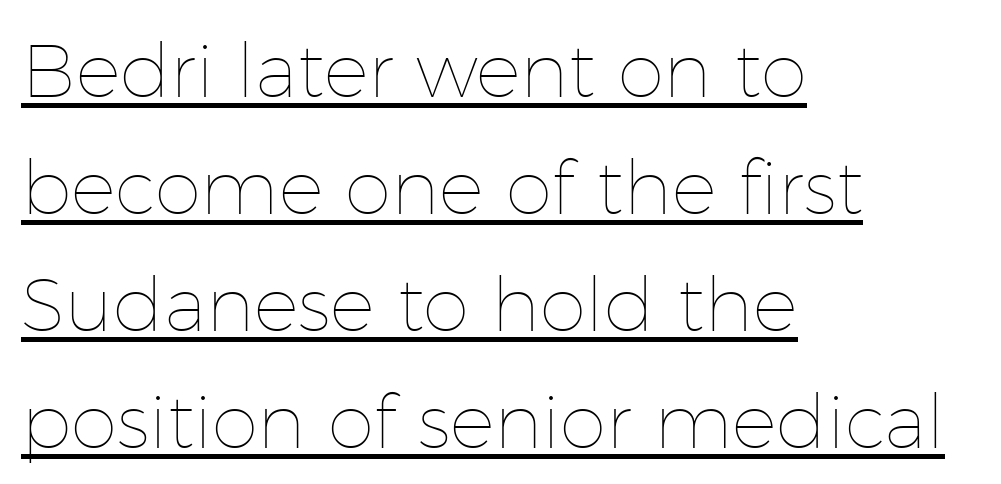
{"italic": "no", "bold": "no", "weight": "thin", "width": "normal", "stroke_contrast": "low", "x_height": "medium", "monospaced": "no", "underline": "yes", "align": "left", "line_spacing": "normal", "line_spacing_ratio": 1.56, "letter_spacing": "normal", "letter_spacing_em": 0.0, "glyph_px": 75}
